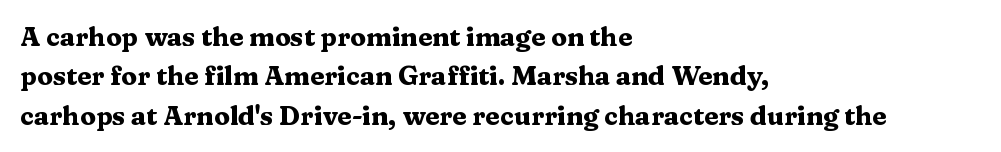
The image shows 26 px bold type, upright; set left-aligned, normal line spacing (1.51x), normal letter spacing, not underlined.
